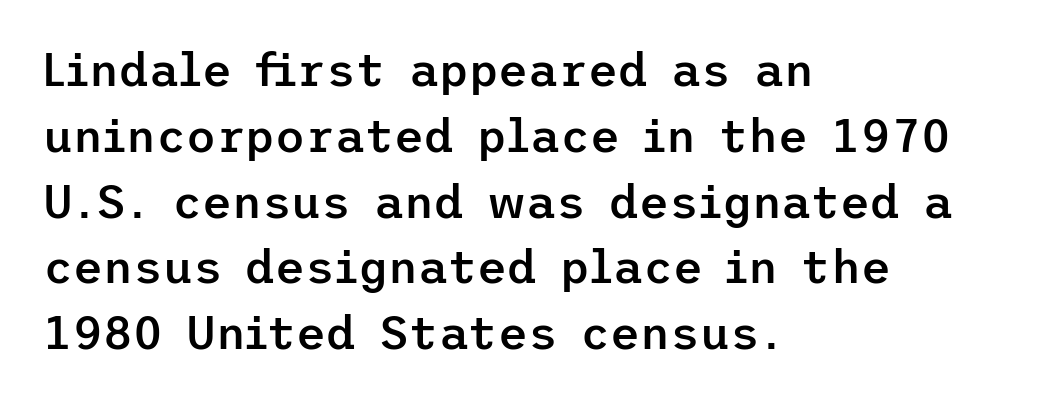
The image shows 46 px semibold sans-serif type, upright; set left-aligned, normal line spacing (1.43x), normal letter spacing, not underlined; low stroke contrast and a medium x-height.
